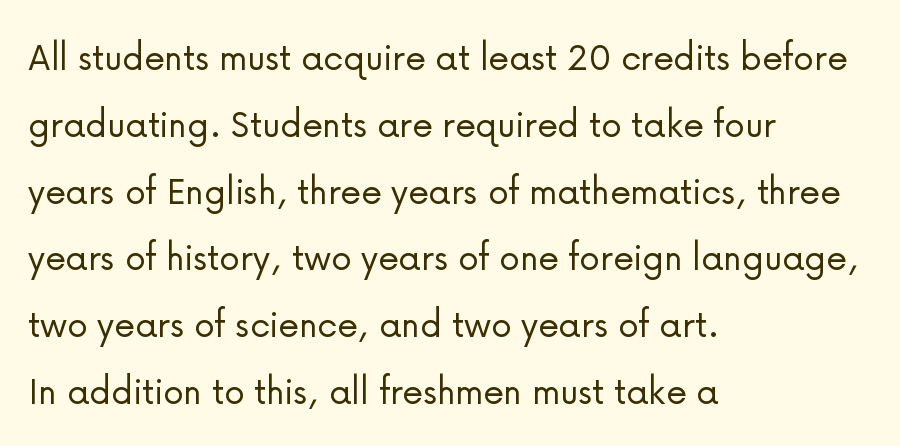
{"serif": "no", "italic": "no", "bold": "no", "weight": "light", "width": "normal", "stroke_contrast": "low", "x_height": "medium", "monospaced": "no", "underline": "no", "align": "left", "line_spacing": "normal", "line_spacing_ratio": 1.59, "letter_spacing": "normal", "letter_spacing_em": 0.0, "glyph_px": 42}
